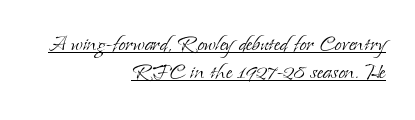
No letter is thick-stroked: the sample isn't bold. One glance says dense: line gaps are narrower than usual. The letterforms sit shoulder to shoulder at normal distance. A flush-right, rag-left setting is used for this passage. The face used here appears with an underline applied.
